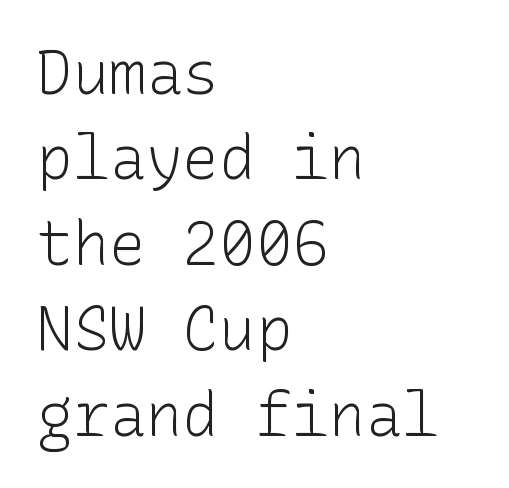
{"serif": "no", "italic": "no", "bold": "no", "weight": "light", "width": "normal", "stroke_contrast": "low", "x_height": "medium", "underline": "no", "align": "left", "line_spacing": "normal", "line_spacing_ratio": 1.4, "letter_spacing": "normal", "letter_spacing_em": 0.0, "glyph_px": 61}
